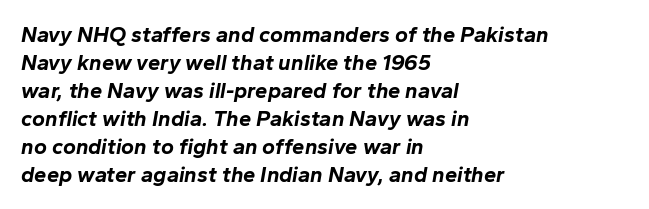
Q: Is the text bold? A: Yes.
Q: Is the text italic (slanted)? A: Yes, it leans right by about 10 degrees.
Q: Is the text underlined? A: No.
Q: How is the paragraph aligned? A: Left-aligned.
Q: Is the spacing between letters normal or unusually wide? A: Normal.
Q: Is the spacing between lines tight, normal or loose? A: Normal.
